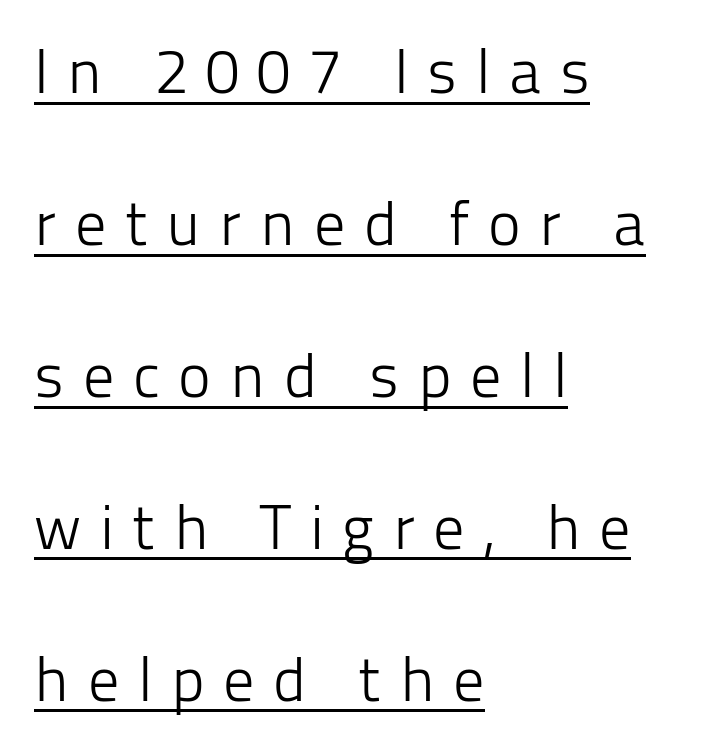
The image shows 62 px light sans-serif type, upright; set left-aligned, loose line spacing (2.45x), unusually wide letter spacing (+0.3 em), underlined; low stroke contrast and a medium x-height.
